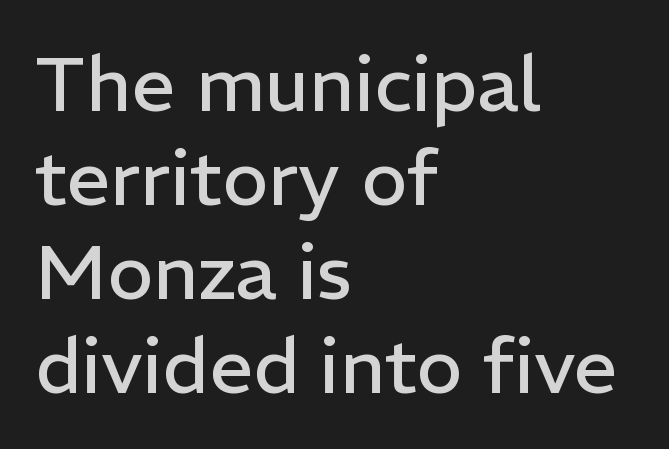
Does the copy run flush right? No — it runs flush left. Caption: face not bold, strokes unweighted. A typesetter would label this face a sans. Varying glyph widths throughout — classic text-font behaviour.
